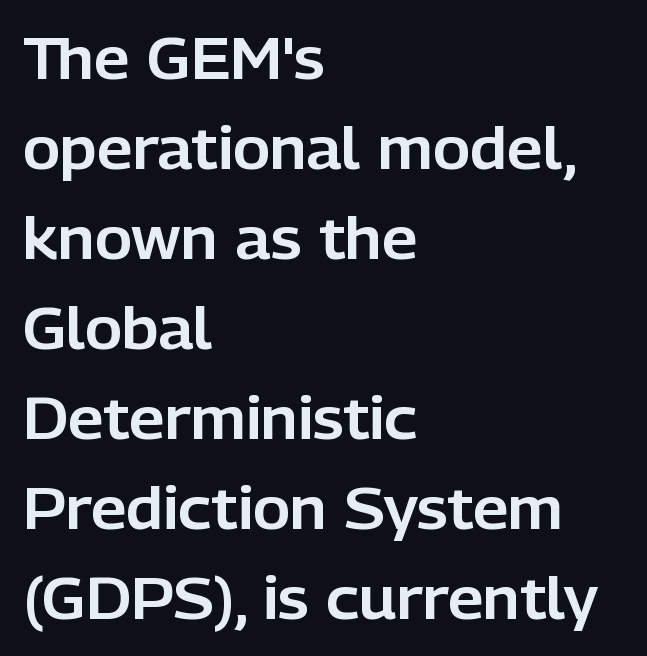
The image shows 57 px sans-serif type, upright; set left-aligned, normal line spacing (1.58x), normal letter spacing, not underlined; low stroke contrast and a medium x-height.
